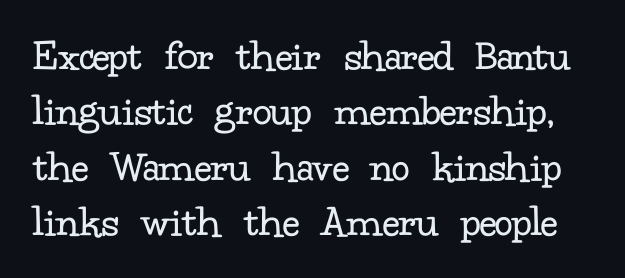
These lines were composed using upright roman letters. Caption: face not bold, strokes unweighted. Stroke terminals: seriffed. Proportional: the letters do not fall into vertical columns. Just letters on the line, the space beneath them empty. This sample uses plain, unmodified letter spacing.
